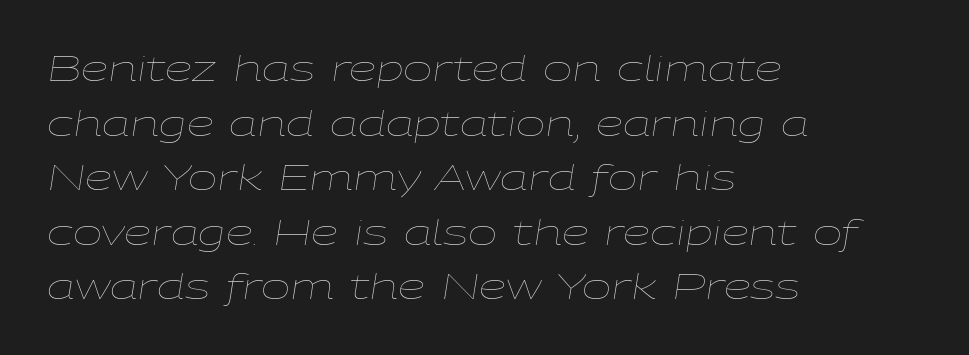
No chunkiness to these letters — they're not bold. Note the varied advance widths — an 'i' is clearly narrower than an 'm'. A classic flush-left, rag-right setting is used for this passage. An italicized treatment has been applied to the whole sample. Normally led — the rows are evenly, conventionally spaced.
